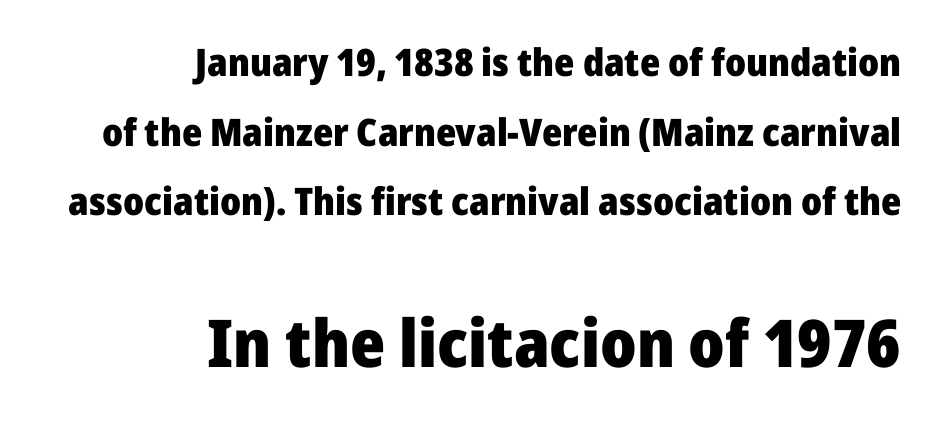
{"serif": "no", "italic": "no", "bold": "yes", "weight": "heavy", "width": "normal", "stroke_contrast": "low", "x_height": "medium", "monospaced": "no", "underline": "no", "align": "right", "line_spacing_ratio": 1.83, "letter_spacing": "normal", "letter_spacing_em": 0.0, "larger_block": "second", "size_ratio": 1.74, "glyph_px": 66}
